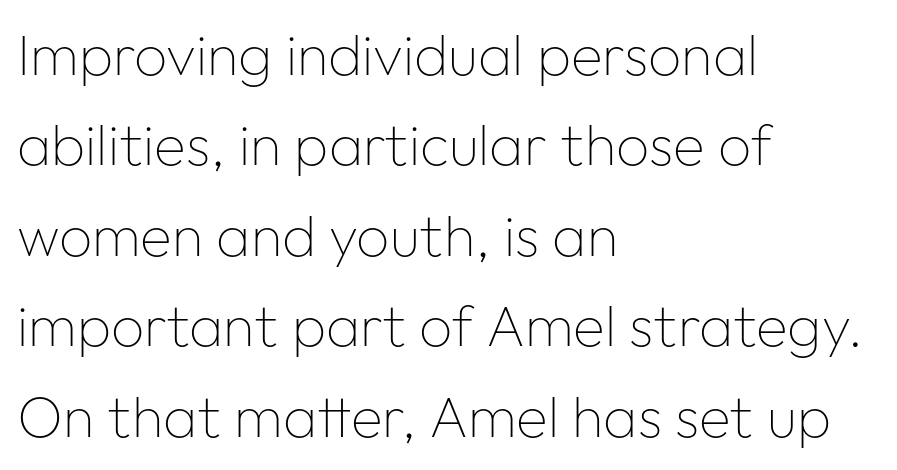
Quick note: not italic, upright. Is there much room between lines? A standard amount, neither cramped nor airy. Beneath every word, the page is bare. Character widths vary here, with narrow letters taking less room than wide ones. The letters look calm and open, with moderate or lighter stems. A typesetter would call this zero additional tracking.
